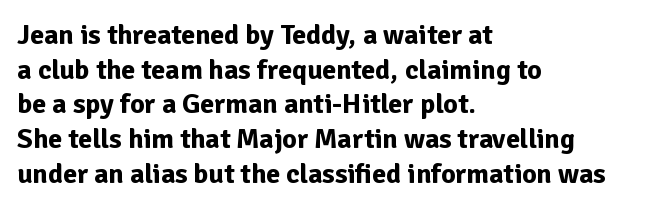
Q: Is the text bold? A: Yes.
Q: Is the text italic (slanted)? A: No, it is upright.
Q: Is the typeface a serif or a sans-serif typeface? A: Sans-serif.
Q: Is the text underlined? A: No.
Q: How is the paragraph aligned? A: Left-aligned.
Q: Is the spacing between letters normal or unusually wide? A: Normal.
Q: Width (condensed, normal, or wide)? A: Normal.
Q: Stroke contrast? A: Low.
Q: x-height? A: Medium.
Q: Monospaced? A: No.
